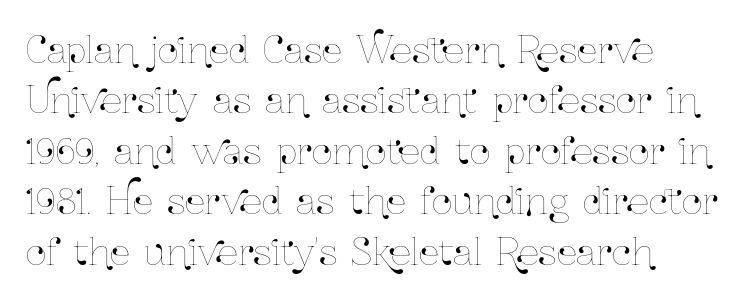
The passage shown is not underscored anywhere. Does extra space separate the letters? No, they use regular spacing. Is this a fixed-width face? No — the glyphs have proportional, varying widths. The letters stand straight up with perfectly vertical stems. A typesetter would call this leading conventional body-copy spacing.
